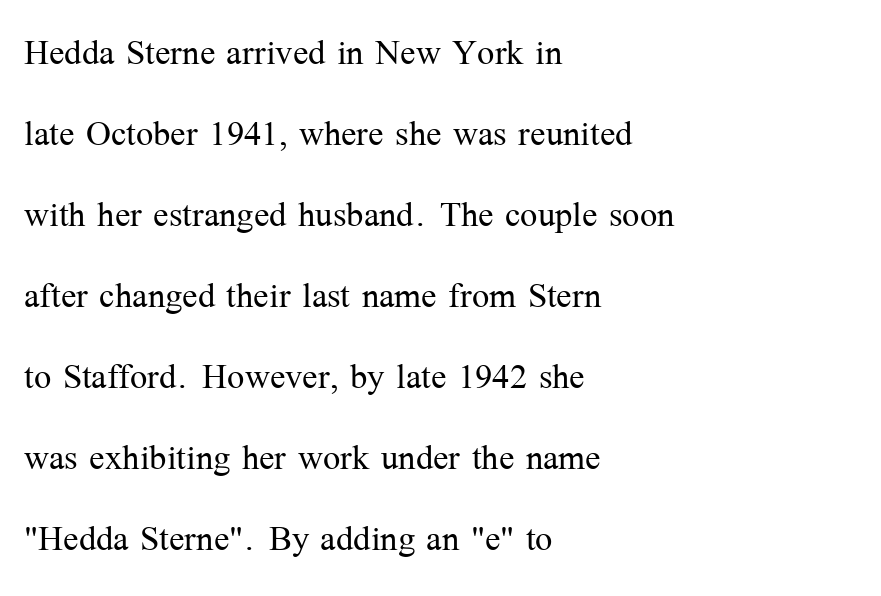
Italic: no, the glyphs are upright roman. Does the type have serifs? Yes, each stem ends in a small foot. Nothing heavy about these letters — not bold at all. These lines stack with their left ends in a neat column.
